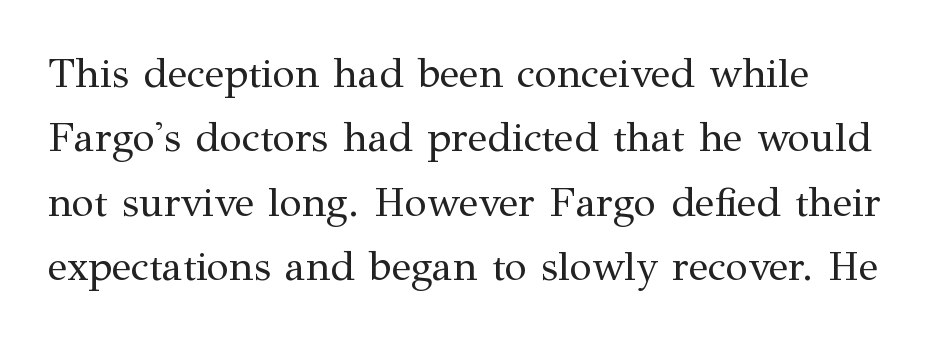
Q: Is the text bold? A: No.
Q: Is the text italic (slanted)? A: No, it is upright.
Q: Is the typeface a serif or a sans-serif typeface? A: Serif.
Q: Is the text underlined? A: No.
Q: Is the spacing between letters normal or unusually wide? A: Normal.
Q: Is the spacing between lines tight, normal or loose? A: Normal.
Q: Width (condensed, normal, or wide)? A: Normal.
Q: Stroke contrast? A: Medium.
Q: x-height? A: Medium.
Q: Monospaced? A: No.
